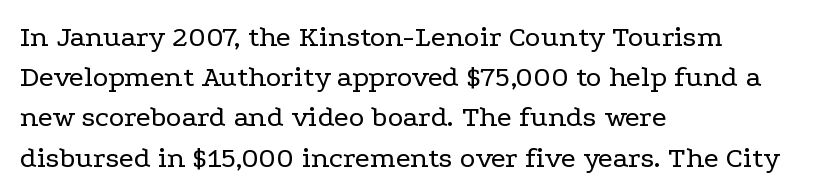
The passage shown is typed in a proportional face where columns would drift. Students, note that the glyphs here touch the page at normal intervals. The ragged edge is on the right, which tells us the setting is flush left. The font is comparable to plain body text, perhaps lighter. The space between consecutive lines is moderate.
